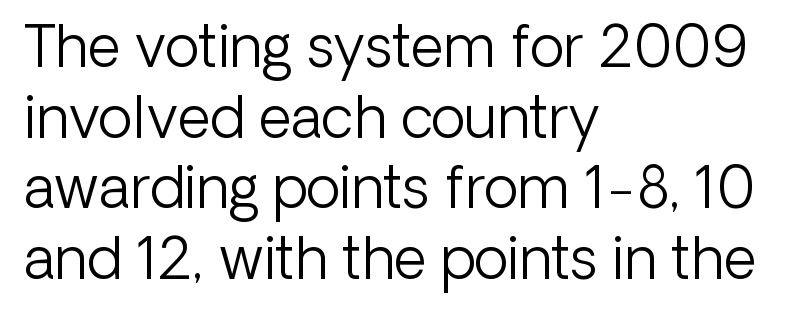
{"serif": "no", "italic": "no", "bold": "no", "weight": "light", "width": "normal", "stroke_contrast": "low", "x_height": "medium", "monospaced": "no", "underline": "no", "align": "left", "line_spacing_ratio": 1.24, "letter_spacing": "normal", "letter_spacing_em": 0.0, "glyph_px": 57}
